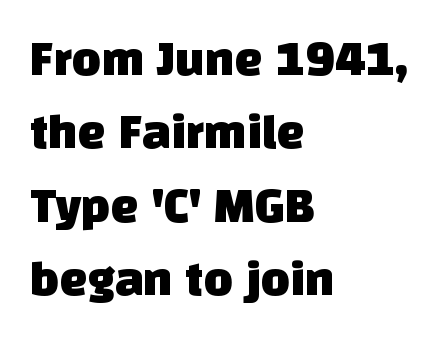
Here the designer chose a conventional face with non-uniform glyph widths. The letters sit at their default tracking, neither squeezed nor spread. To sum up the face: it is a sans, with no serifs. The glyphs are unaccompanied by any horizontal stroke below them.
